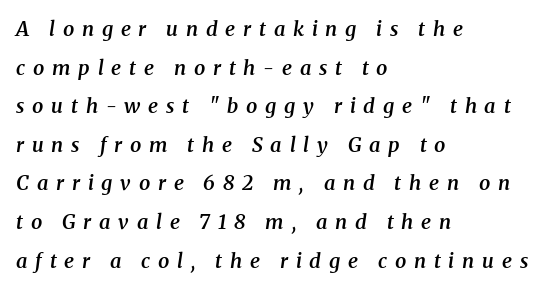
Q: Is the text bold? A: Semi-bold.
Q: Is the text italic (slanted)? A: Yes, it leans right by about 8 degrees.
Q: Is the text underlined? A: No.
Q: How is the paragraph aligned? A: Left-aligned.
Q: Is the spacing between letters normal or unusually wide? A: Unusually wide.
Q: Is the spacing between lines tight, normal or loose? A: Loose.
